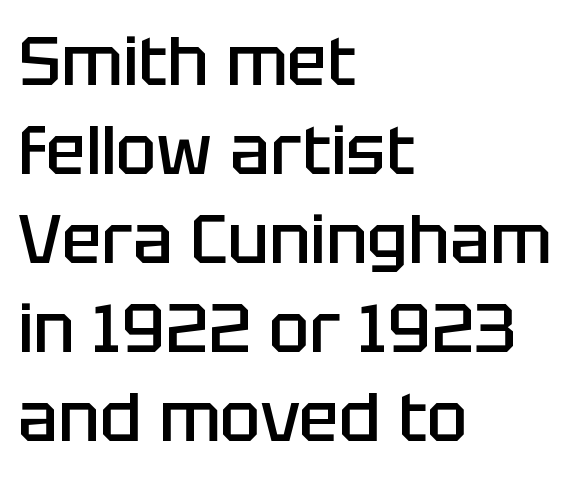
Q: Is the text bold? A: Semi-bold.
Q: Is the text italic (slanted)? A: No, it is upright.
Q: Is the typeface a serif or a sans-serif typeface? A: Sans-serif.
Q: Is the text underlined? A: No.
Q: How is the paragraph aligned? A: Left-aligned.
Q: Is the spacing between letters normal or unusually wide? A: Normal.
Q: Is the spacing between lines tight, normal or loose? A: Normal.
Q: Width (condensed, normal, or wide)? A: Normal.
Q: Stroke contrast? A: Low.
Q: x-height? A: Large.
Q: Monospaced? A: No.
